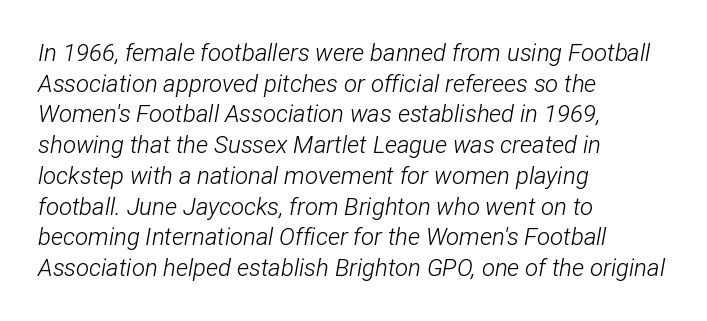
The image shows 24 px text type, italic (leaning right); set left-aligned, normal line spacing (1.28x), normal letter spacing, not underlined.
